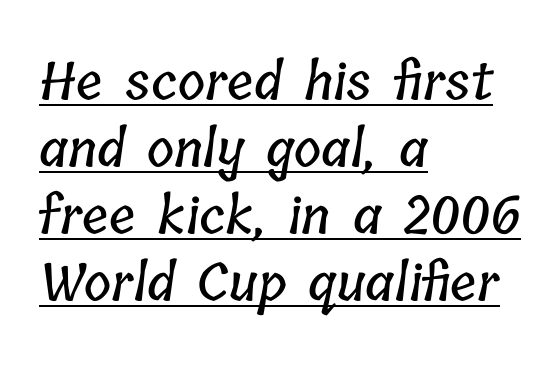
Q: Is the text underlined? A: Yes.
Q: How is the paragraph aligned? A: Left-aligned.
Q: Is the spacing between letters normal or unusually wide? A: Normal.
Q: Is the spacing between lines tight, normal or loose? A: Normal.
Q: Width (condensed, normal, or wide)? A: Condensed.
Q: Stroke contrast? A: Low.
Q: x-height? A: Medium.
Q: Monospaced? A: No.
